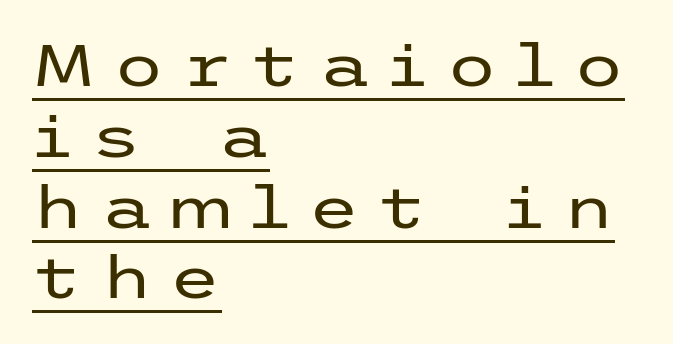
Each line starts at the same left margin while the right side varies. This is not heavy type; no bold has been used. The rendering inserts visible extra space after every character. The letters stand straight up with perfectly vertical stems. Note: no serifs on the glyphs. What decoration does the sample have? An underline.
